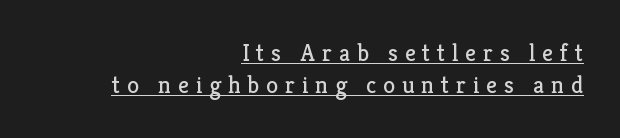
{"italic": "no", "bold": "no", "underline": "yes", "align": "right", "line_spacing": "normal", "line_spacing_ratio": 1.34, "letter_spacing": "wide", "letter_spacing_em": 0.29, "glyph_px": 24}
